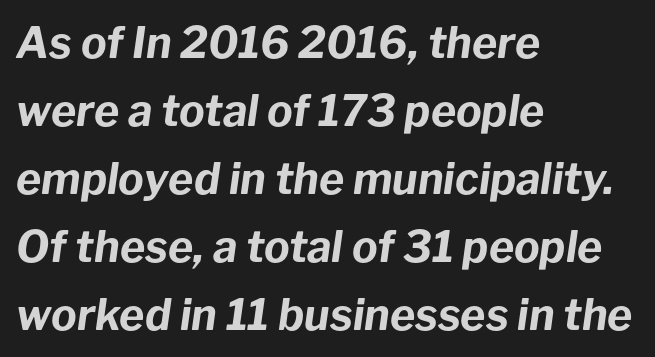
Q: Is the text bold? A: Yes.
Q: Is the text italic (slanted)? A: Yes, it leans right by about 8 degrees.
Q: Is the text underlined? A: No.
Q: How is the paragraph aligned? A: Left-aligned.
Q: Is the spacing between letters normal or unusually wide? A: Normal.
Q: Is the spacing between lines tight, normal or loose? A: Normal.
Q: Width (condensed, normal, or wide)? A: Normal.
Q: Stroke contrast? A: Low.
Q: x-height? A: Medium.
Q: Monospaced? A: No.
